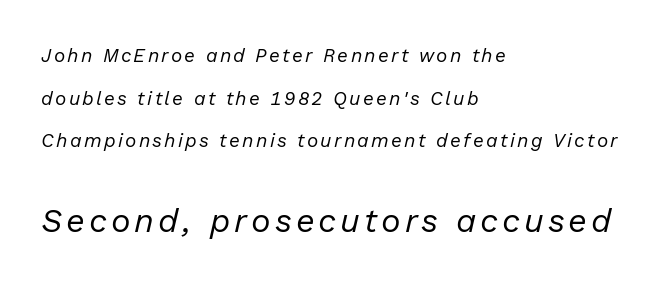
The image shows 33 px regular-weight type, italic (leaning right); set left-aligned, loose line spacing (2.24x), not underlined; the second (bottom) block is 1.74x larger; low stroke contrast and a medium x-height.
